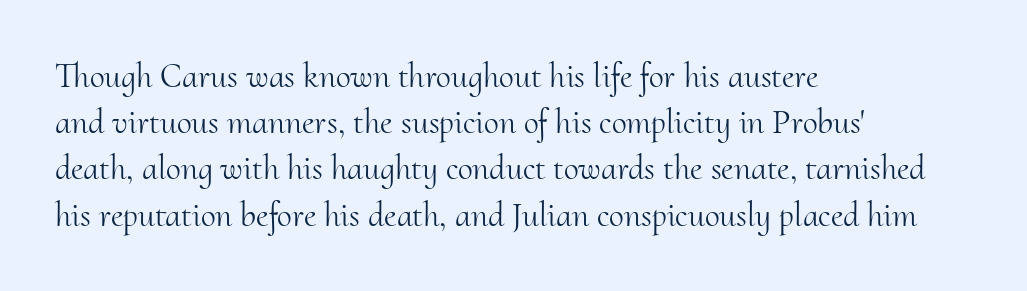
Q: Is the text bold? A: No.
Q: Is the text italic (slanted)? A: No, it is upright.
Q: Is the typeface a serif or a sans-serif typeface? A: Serif.
Q: Is the text underlined? A: No.
Q: How is the paragraph aligned? A: Left-aligned.
Q: Is the spacing between letters normal or unusually wide? A: Normal.
Q: Is the spacing between lines tight, normal or loose? A: Normal.
Q: Width (condensed, normal, or wide)? A: Normal.
Q: Stroke contrast? A: Medium.
Q: x-height? A: Small.
Q: Monospaced? A: No.
